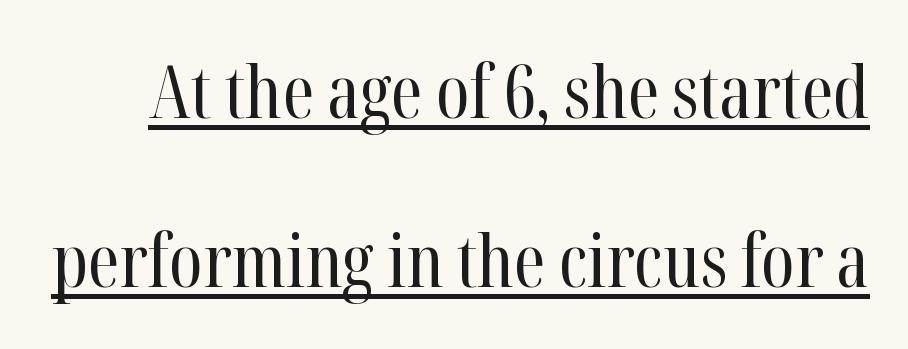
Whoever set this chose breathing room over compactness in the vertical rhythm. The face used here is seriffed, in the tradition of book romans. Heft: none added — not bold. The lettering is marked with a stroke running underneath it.
